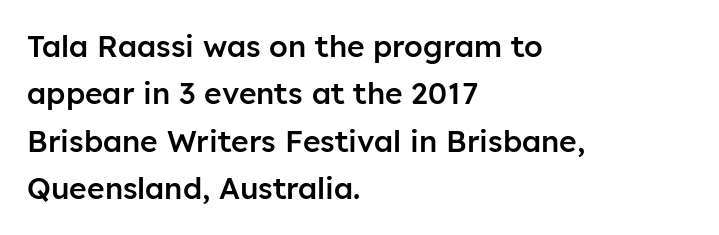
The image shows 30 px semibold sans-serif type, upright; set left-aligned, normal line spacing (1.58x), normal letter spacing, not underlined; low stroke contrast and a medium x-height.
